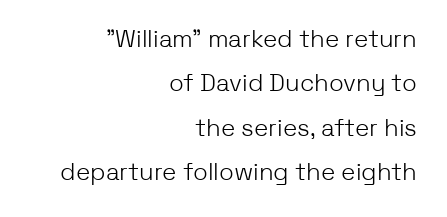
Q: Is the text bold? A: No.
Q: Is the text italic (slanted)? A: No, it is upright.
Q: Is the text underlined? A: No.
Q: How is the paragraph aligned? A: Right-aligned.
Q: Is the spacing between letters normal or unusually wide? A: Normal.
